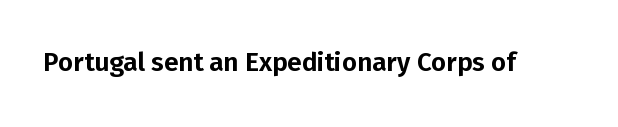
Q: Is the text italic (slanted)? A: No, it is upright.
Q: Is the text underlined? A: No.
Q: Is the spacing between letters normal or unusually wide? A: Normal.
